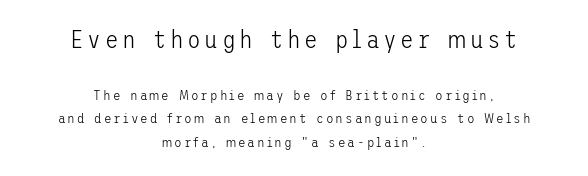
The image shows 25 px text type, upright; set centered, normal line spacing (1.67x), not underlined; the first (top) block is 1.79x larger.
